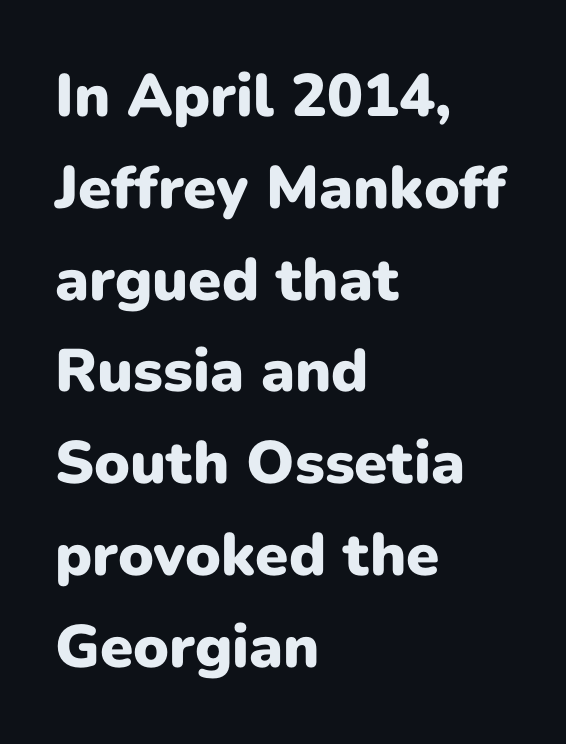
{"serif": "no", "italic": "no", "bold": "yes", "weight": "heavy", "width": "normal", "stroke_contrast": "low", "x_height": "medium", "monospaced": "no", "underline": "no", "align": "left", "line_spacing": "normal", "line_spacing_ratio": 1.53, "letter_spacing": "normal", "letter_spacing_em": 0.0, "glyph_px": 60}
